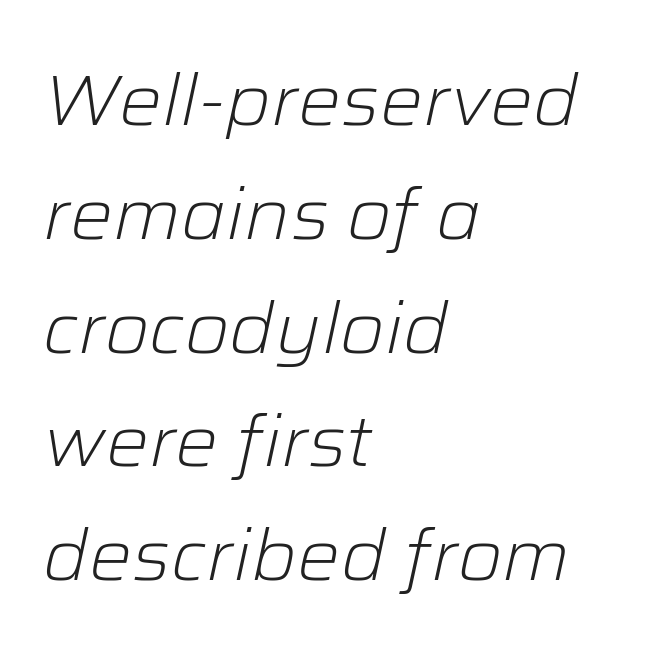
Q: Is the text bold? A: No.
Q: Is the text italic (slanted)? A: Yes, it leans right by about 12 degrees.
Q: Is the text underlined? A: No.
Q: How is the paragraph aligned? A: Left-aligned.
Q: Is the spacing between letters normal or unusually wide? A: Normal.
Q: Is the spacing between lines tight, normal or loose? A: Normal.
Q: Width (condensed, normal, or wide)? A: Normal.
Q: Stroke contrast? A: Low.
Q: x-height? A: Medium.
Q: Monospaced? A: No.
